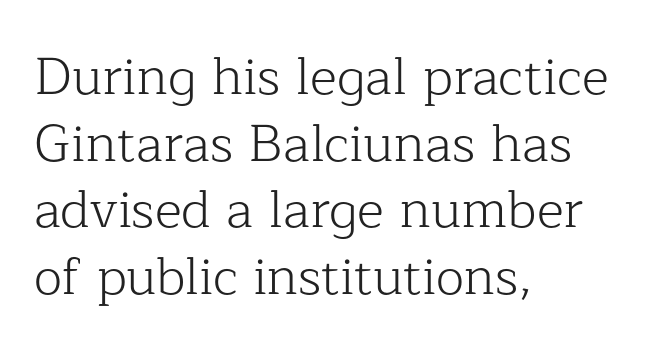
The image shows 52 px light serif type, upright; set left-aligned, normal line spacing (1.28x), normal letter spacing, not underlined; low stroke contrast and a medium x-height.
